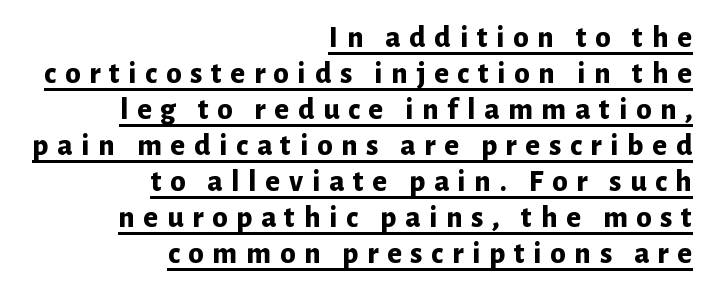
Character widths vary here, with narrow letters taking less room than wide ones. The rendering uses the underline text-decoration. Weight check: bold — yes, fully. Does the copy run flush right? Yes — the right margin is perfectly even. The passage shown is typeset with a sans-serif family.
